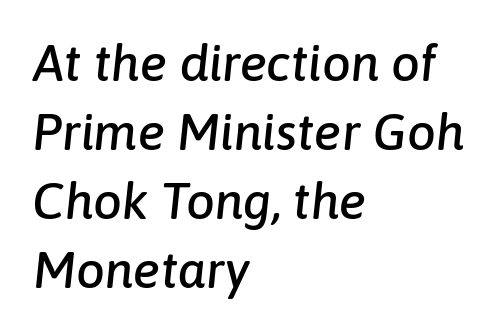
In CSS terms this would be text-align: left. The designer left line spacing at the default. Would a proofreader flag this as italicized? Yes. The glyphs are unaccompanied by any horizontal stroke below them.
